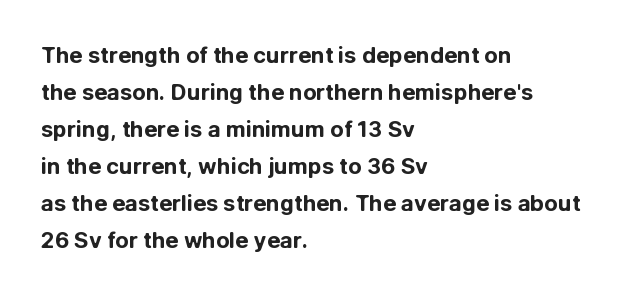
The image shows 22 px bold type, upright; set left-aligned, normal line spacing (1.68x), normal letter spacing, not underlined.
